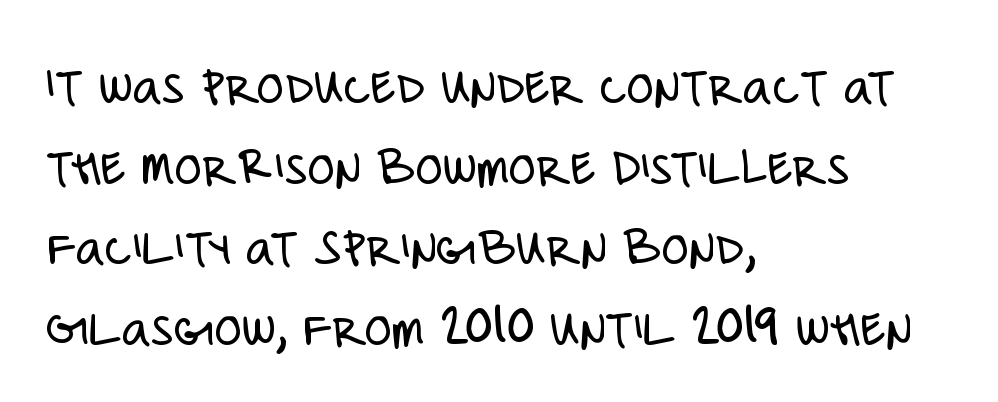
Are there feet on the stems? There aren't — it's a sans. A normal amount of white space separates one row of letters from the next. The type is set solid horizontally, with unmodified tracking. A typesetter would call this proportional, since set widths differ per character. Does the lettering tilt? It doesn't — this is upright. The weight tops out at a normal text grade.
